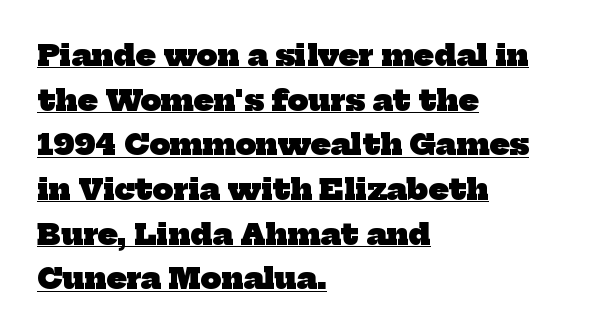
{"serif": "yes", "bold": "yes", "weight": "heavy", "width": "normal", "stroke_contrast": "low", "x_height": "medium", "monospaced": "no", "underline": "yes", "align": "left", "line_spacing": "normal", "line_spacing_ratio": 1.54, "letter_spacing": "normal", "letter_spacing_em": 0.0, "glyph_px": 29}
